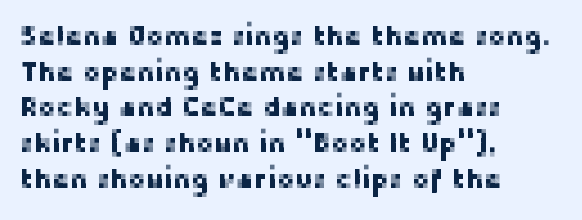
Line spacing here is normal. In terms of posture, this sample is upright. A bare baseline throughout the passage. Does the copy run flush right? No — it runs flush left. You could call the tracking neutral — neither tight nor loose.
